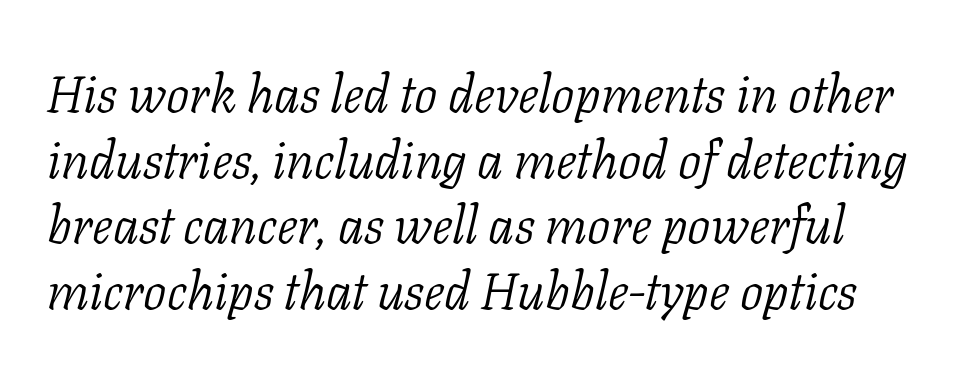
The image shows 52 px light serif type, italic (leaning right); set normal line spacing (1.26x), normal letter spacing, not underlined; low stroke contrast and a medium x-height.
